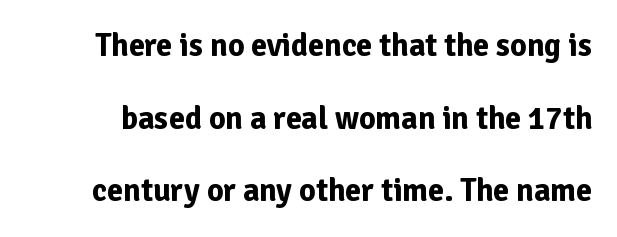
The image shows 32 px bold sans-serif type, upright; set loose line spacing (2.27x), normal letter spacing, not underlined; low stroke contrast and a medium x-height.
